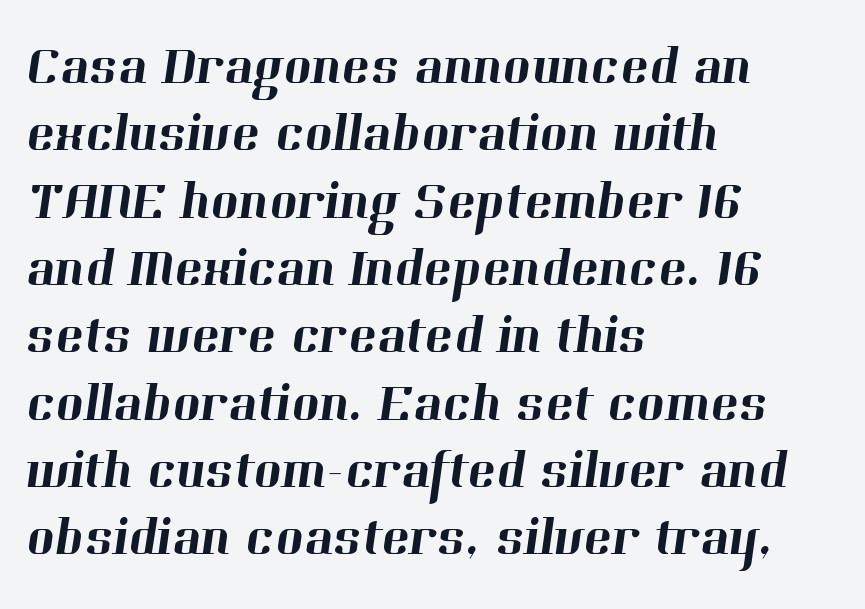
Underline: absent. The line-height multiplier appears to be the usual default. Think of a printed novel: that variable character pitch is what you see here. Classification — serif. These lines stack with their left ends in a neat column.
